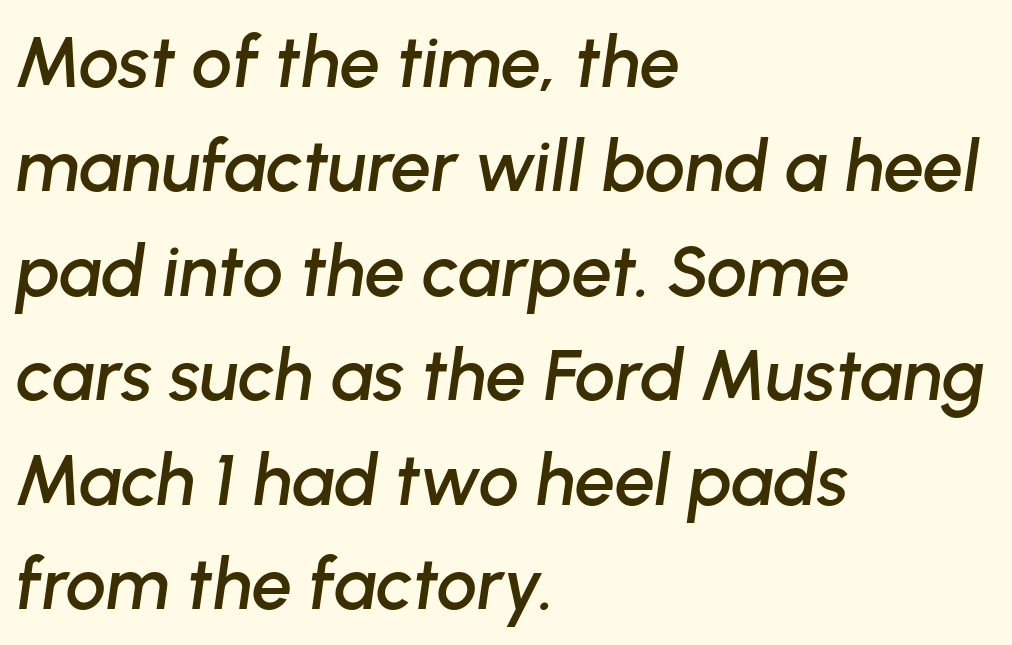
{"italic": "yes", "lean": "right", "slant_degrees": 8, "width": "normal", "stroke_contrast": "low", "x_height": "medium", "monospaced": "no", "underline": "no", "align": "left", "line_spacing": "normal", "line_spacing_ratio": 1.45, "letter_spacing": "normal", "letter_spacing_em": 0.0, "glyph_px": 72}
